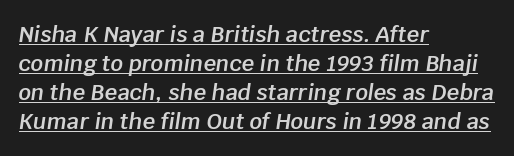
Q: Is the text bold? A: Semi-bold.
Q: Is the text italic (slanted)? A: Yes, it leans right by about 8 degrees.
Q: Is the text underlined? A: Yes.
Q: How is the paragraph aligned? A: Left-aligned.
Q: Is the spacing between letters normal or unusually wide? A: Normal.
Q: Is the spacing between lines tight, normal or loose? A: Normal.
